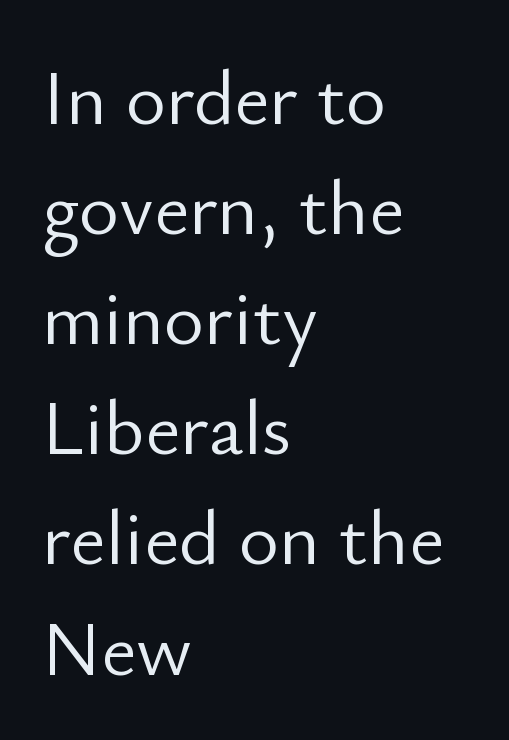
Where is the straight margin? On the left. Look at the tracking — it's just the regular setting, nothing added. In terms of leading, this rendering sits right in the middle. If you drew a line through each stem, it would be perfectly vertical. Check under the words: just untouched page.
